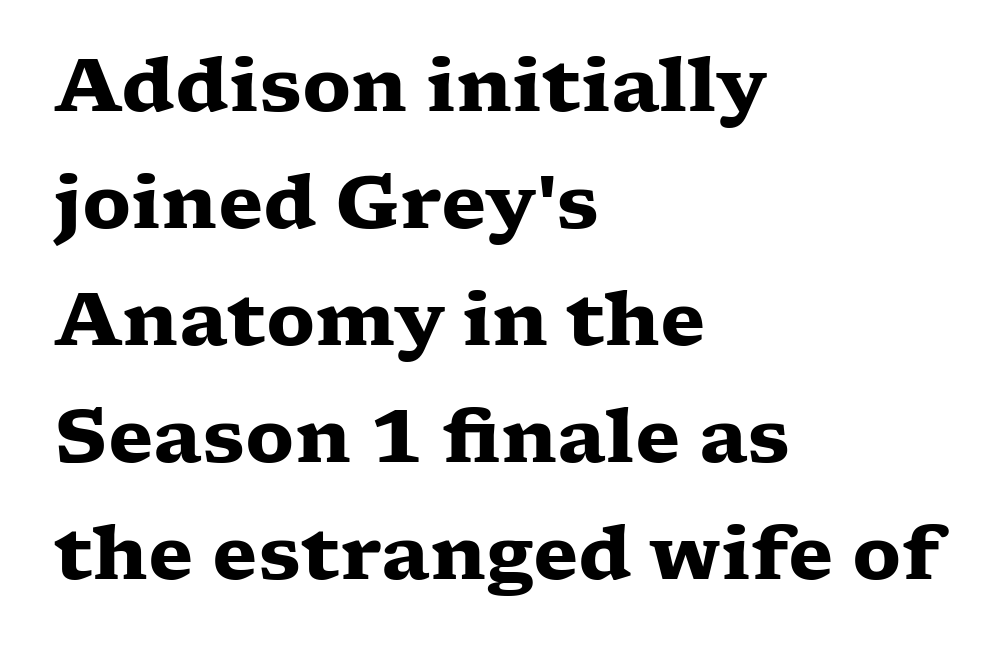
Q: Is the text bold? A: Yes.
Q: Is the text italic (slanted)? A: No, it is upright.
Q: Is the typeface a serif or a sans-serif typeface? A: Serif.
Q: Is the text underlined? A: No.
Q: How is the paragraph aligned? A: Left-aligned.
Q: Is the spacing between letters normal or unusually wide? A: Normal.
Q: Is the spacing between lines tight, normal or loose? A: Normal.
Q: Width (condensed, normal, or wide)? A: Wide.
Q: Stroke contrast? A: Low.
Q: x-height? A: Medium.
Q: Monospaced? A: No.
